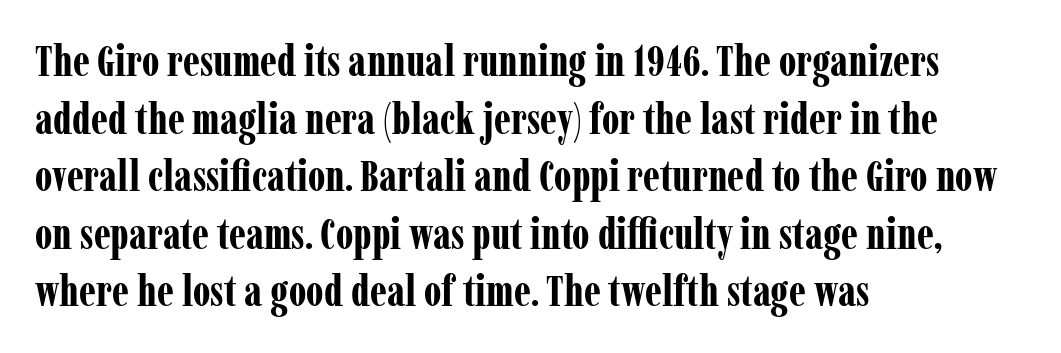
Notice how thick the strokes are: this is what a full bold looks like. In terms of posture, this sample is upright. Beneath every word, the page is bare. Line spacing here is normal. Is this a fixed-width face? No — the glyphs have proportional, varying widths.
